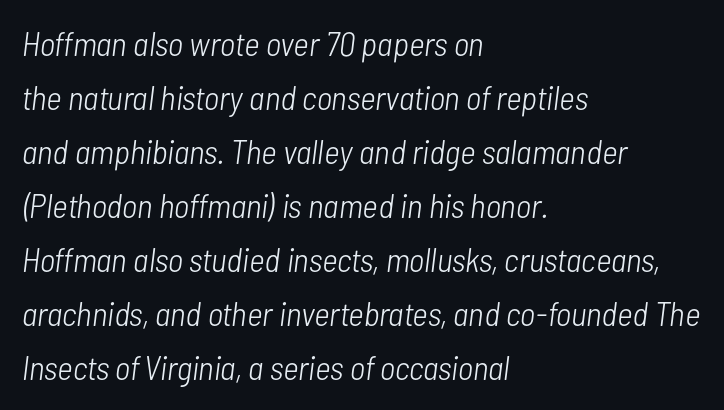
Q: Is the text bold? A: No.
Q: Is the text italic (slanted)? A: Yes, it leans right by about 7 degrees.
Q: Is the text underlined? A: No.
Q: How is the paragraph aligned? A: Left-aligned.
Q: Is the spacing between letters normal or unusually wide? A: Normal.
Q: Is the spacing between lines tight, normal or loose? A: Normal.
Q: Width (condensed, normal, or wide)? A: Condensed.
Q: Stroke contrast? A: Low.
Q: x-height? A: Medium.
Q: Monospaced? A: No.
